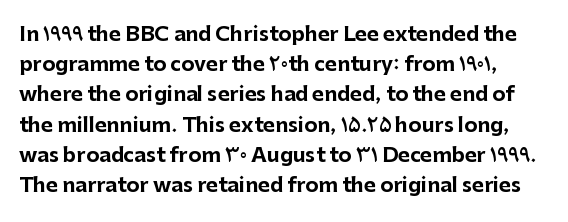
Q: Is the text bold? A: Yes.
Q: Is the text italic (slanted)? A: No, it is upright.
Q: Is the text underlined? A: No.
Q: Is the spacing between letters normal or unusually wide? A: Normal.
Q: Is the spacing between lines tight, normal or loose? A: Normal.
